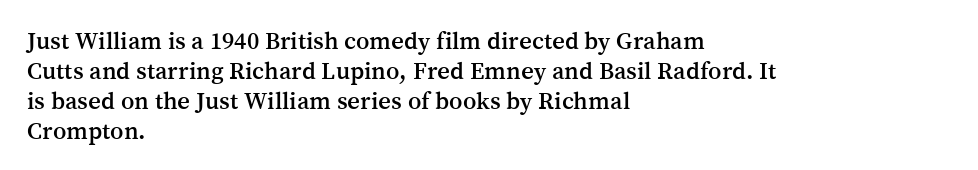
The image shows 25 px text type, upright; set left-aligned, line spacing 1.2x, normal letter spacing, not underlined.
